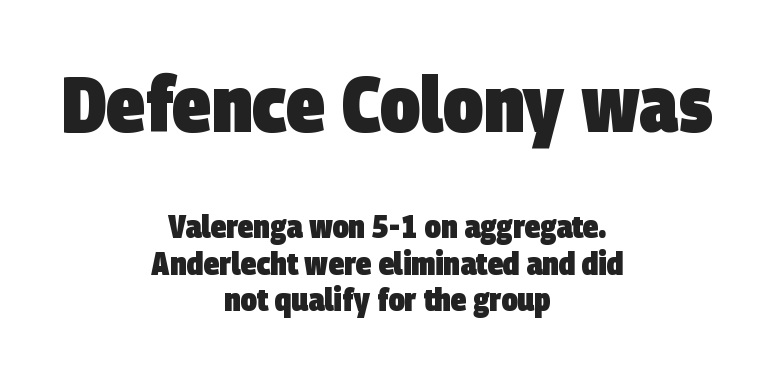
The image shows 79 px heavy, condensed sans-serif type; set centered, tight line spacing (1.13x), normal letter spacing, not underlined; the first (top) block is 2.47x larger; low stroke contrast and a large x-height.
